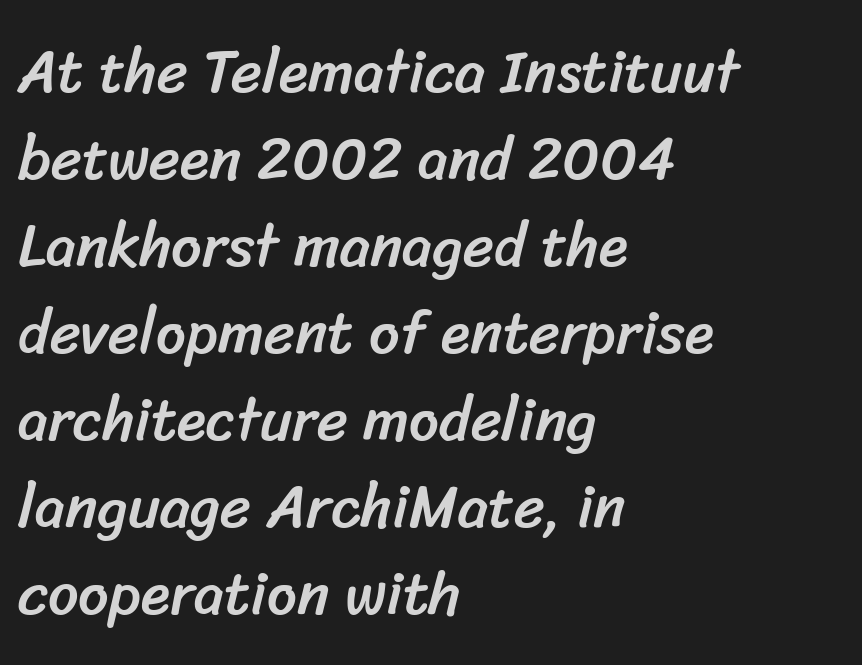
{"serif": "no", "width": "normal", "stroke_contrast": "low", "x_height": "medium", "monospaced": "no", "underline": "no", "align": "left", "line_spacing": "normal", "line_spacing_ratio": 1.45, "letter_spacing": "normal", "letter_spacing_em": 0.0, "glyph_px": 60}
